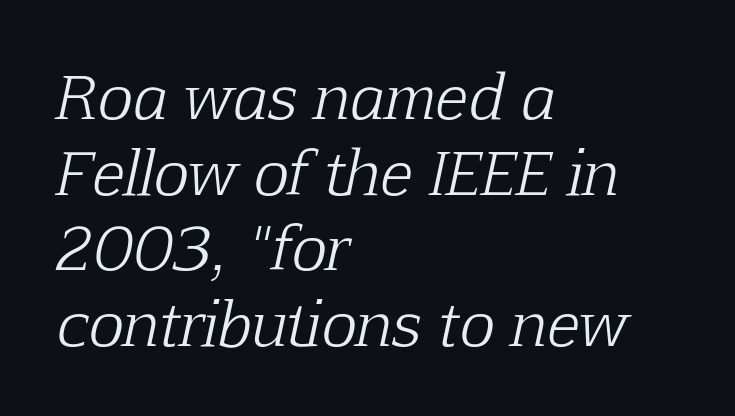
Q: Is the text bold? A: No.
Q: Is the text italic (slanted)? A: Yes, it leans right by about 12 degrees.
Q: Is the typeface a serif or a sans-serif typeface? A: Serif.
Q: Is the text underlined? A: No.
Q: How is the paragraph aligned? A: Left-aligned.
Q: Is the spacing between letters normal or unusually wide? A: Normal.
Q: Is the spacing between lines tight, normal or loose? A: Normal.
Q: Width (condensed, normal, or wide)? A: Normal.
Q: Stroke contrast? A: Low.
Q: x-height? A: Medium.
Q: Monospaced? A: No.
